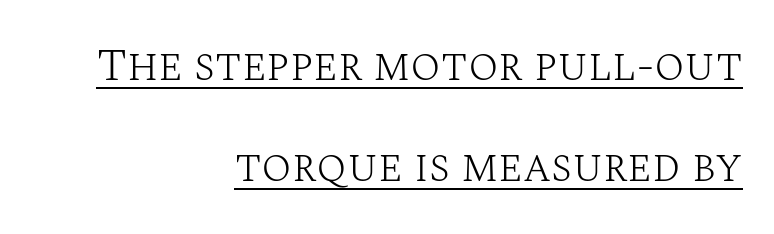
Q: Is the text bold? A: No.
Q: Is the text italic (slanted)? A: No, it is upright.
Q: Is the typeface a serif or a sans-serif typeface? A: Serif.
Q: Is the text underlined? A: Yes.
Q: How is the paragraph aligned? A: Right-aligned.
Q: Is the spacing between letters normal or unusually wide? A: Normal.
Q: Is the spacing between lines tight, normal or loose? A: Loose.
Q: Width (condensed, normal, or wide)? A: Normal.
Q: Stroke contrast? A: Medium.
Q: x-height? A: Large.
Q: Monospaced? A: No.
